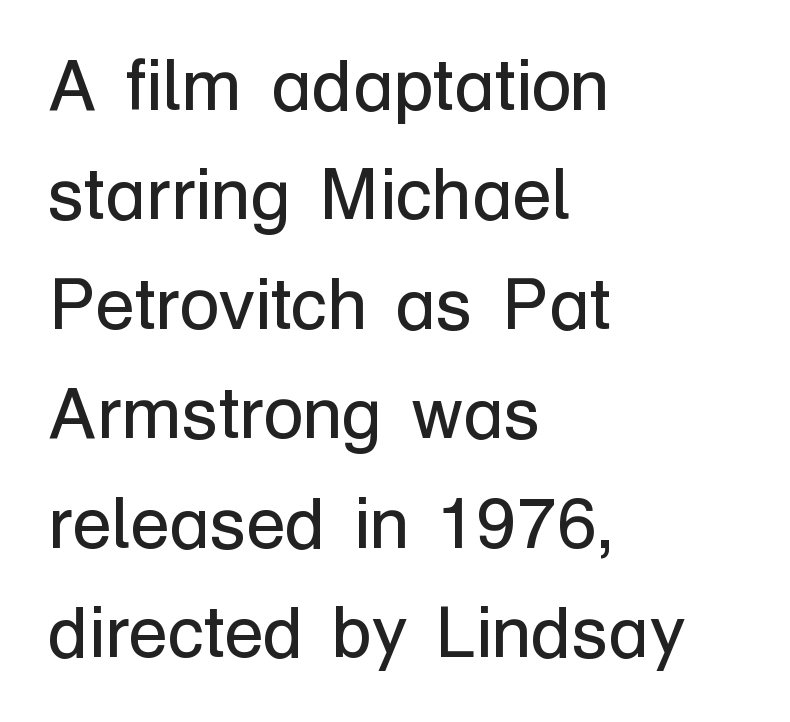
Q: Is the text bold? A: No.
Q: Is the text italic (slanted)? A: No, it is upright.
Q: Is the typeface a serif or a sans-serif typeface? A: Sans-serif.
Q: Is the text underlined? A: No.
Q: How is the paragraph aligned? A: Left-aligned.
Q: Is the spacing between letters normal or unusually wide? A: Normal.
Q: Is the spacing between lines tight, normal or loose? A: Normal.
Q: Width (condensed, normal, or wide)? A: Normal.
Q: Stroke contrast? A: Low.
Q: x-height? A: Medium.
Q: Monospaced? A: No.
